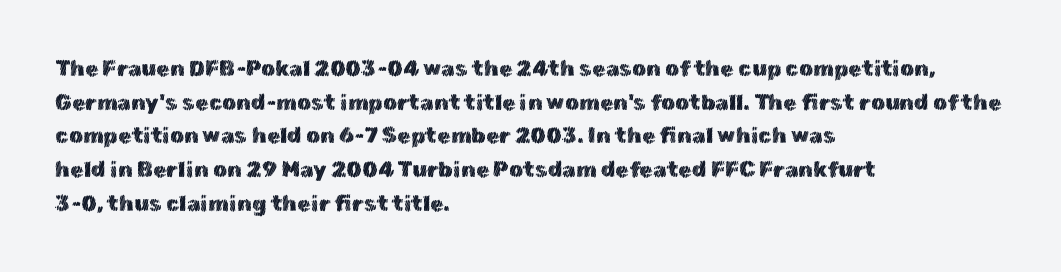
The image shows 22 px text type, upright; set left-aligned, normal line spacing (1.53x), normal letter spacing, not underlined.
